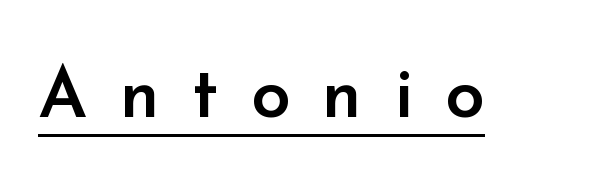
{"serif": "no", "italic": "no", "bold": "semi", "weight": "semibold", "width": "normal", "stroke_contrast": "low", "x_height": "small", "monospaced": "no", "underline": "yes", "letter_spacing": "wide", "letter_spacing_em": 0.45, "glyph_px": 71}
